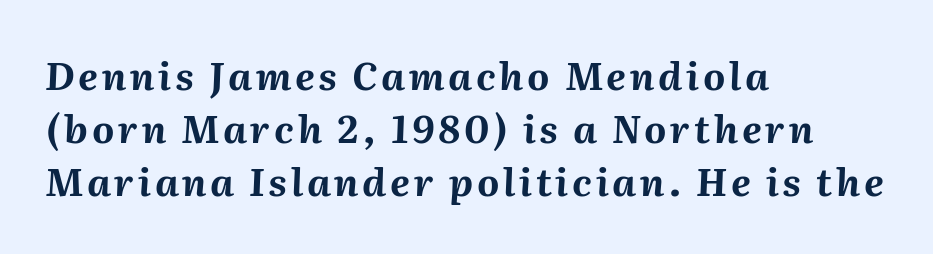
The image shows 38 px bold type, italic (leaning right); set left-aligned, normal line spacing (1.4x), not underlined; medium stroke contrast and a medium x-height.
